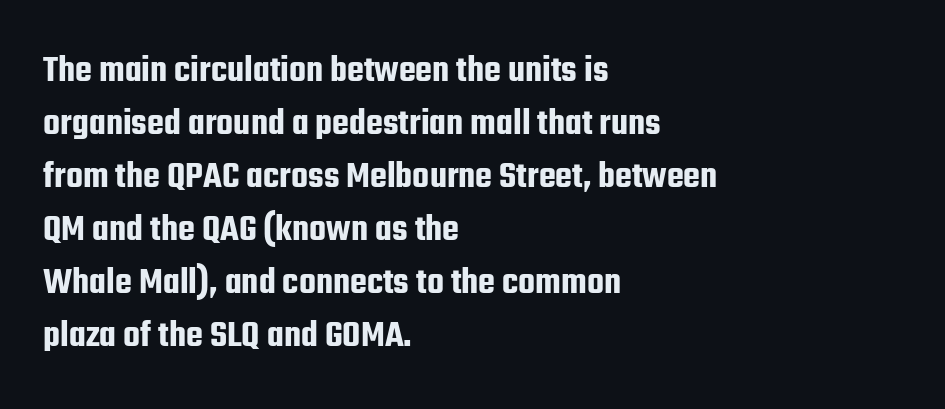
The image shows 39 px condensed sans-serif type, upright; set left-aligned, normal line spacing (1.36x), normal letter spacing, not underlined; low stroke contrast and a medium x-height.
